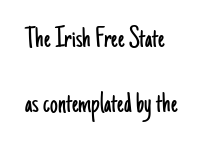
The image shows 31 px light, condensed sans-serif type, upright; set left-aligned, loose line spacing (2.11x), normal letter spacing, not underlined; low stroke contrast and a small x-height.
